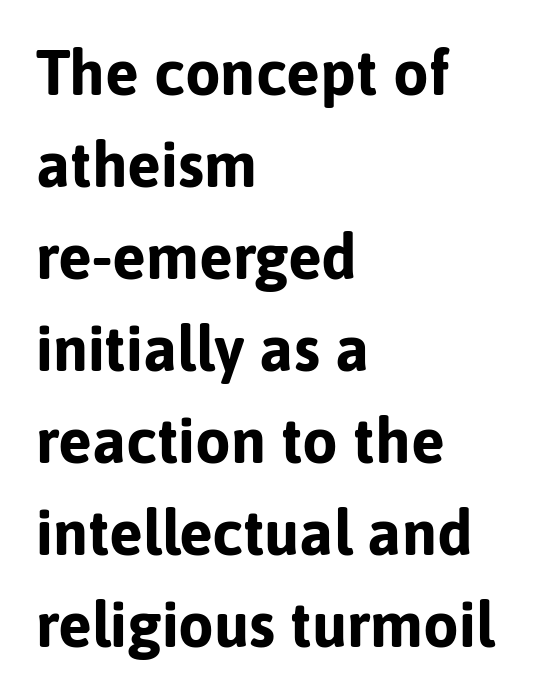
Q: Is the text bold? A: Yes.
Q: Is the text italic (slanted)? A: No, it is upright.
Q: Is the typeface a serif or a sans-serif typeface? A: Sans-serif.
Q: Is the text underlined? A: No.
Q: How is the paragraph aligned? A: Left-aligned.
Q: Is the spacing between letters normal or unusually wide? A: Normal.
Q: Is the spacing between lines tight, normal or loose? A: Normal.
Q: Width (condensed, normal, or wide)? A: Normal.
Q: Stroke contrast? A: Low.
Q: x-height? A: Medium.
Q: Monospaced? A: No.
